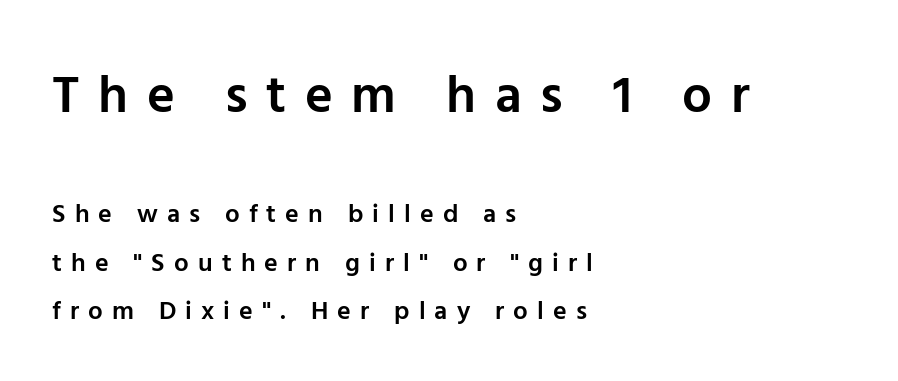
Q: Is the text bold? A: Semi-bold.
Q: Is the text italic (slanted)? A: No, it is upright.
Q: Is the typeface a serif or a sans-serif typeface? A: Sans-serif.
Q: Is the text underlined? A: No.
Q: How is the paragraph aligned? A: Left-aligned.
Q: Is the spacing between letters normal or unusually wide? A: Unusually wide.
Q: Which block of text is set in a larger size, the first (top) or the second (bottom)? A: The first (top) one.
Q: Width (condensed, normal, or wide)? A: Normal.
Q: Stroke contrast? A: Low.
Q: x-height? A: Medium.
Q: Monospaced? A: No.
